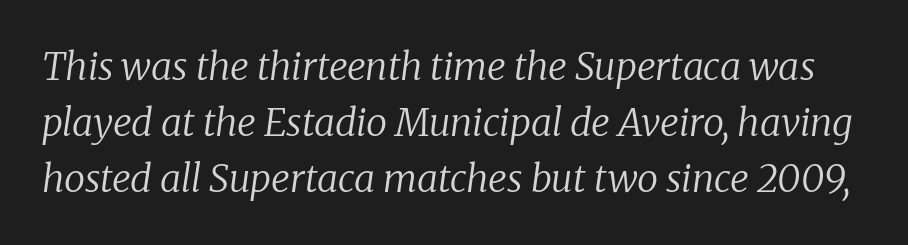
Q: Is the text bold? A: No.
Q: Is the text italic (slanted)? A: Yes, it leans right by about 8 degrees.
Q: Is the typeface a serif or a sans-serif typeface? A: Serif.
Q: Is the text underlined? A: No.
Q: Is the spacing between letters normal or unusually wide? A: Normal.
Q: Is the spacing between lines tight, normal or loose? A: Normal.
Q: Width (condensed, normal, or wide)? A: Normal.
Q: Stroke contrast? A: Low.
Q: x-height? A: Medium.
Q: Monospaced? A: No.
